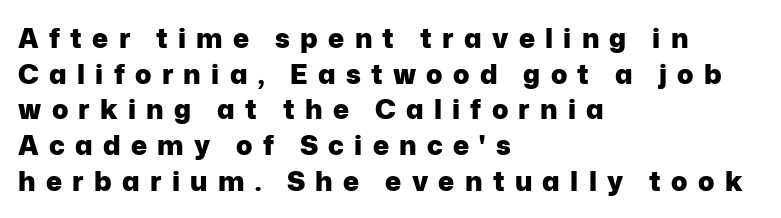
{"italic": "no", "bold": "yes", "underline": "no", "align": "left", "line_spacing": "normal", "line_spacing_ratio": 1.32, "letter_spacing": "wide", "letter_spacing_em": 0.38, "glyph_px": 27}
